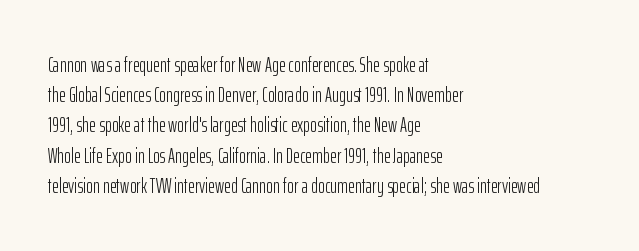
Q: Is the text bold? A: No.
Q: Is the text italic (slanted)? A: No, it is upright.
Q: Is the text underlined? A: No.
Q: How is the paragraph aligned? A: Left-aligned.
Q: Is the spacing between letters normal or unusually wide? A: Normal.
Q: Is the spacing between lines tight, normal or loose? A: Normal.
